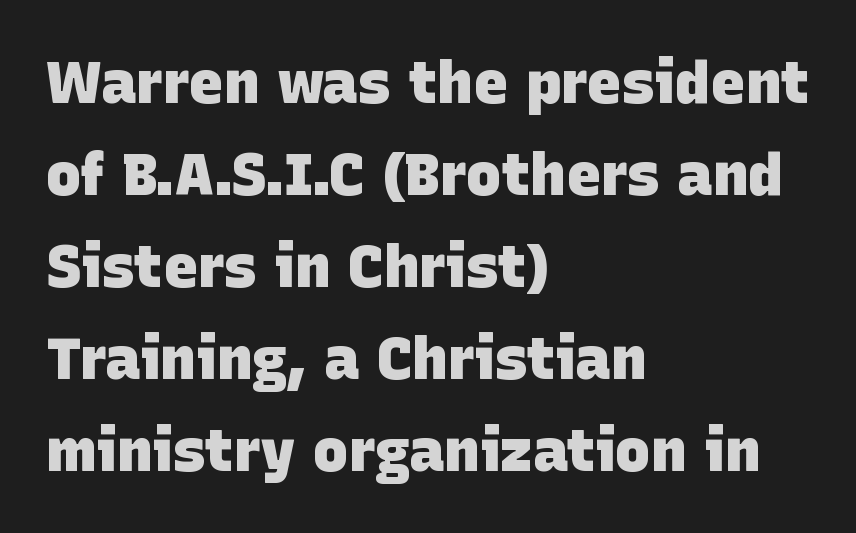
{"serif": "no", "bold": "yes", "weight": "heavy", "width": "normal", "stroke_contrast": "low", "x_height": "large", "monospaced": "no", "underline": "no", "align": "left", "line_spacing": "normal", "line_spacing_ratio": 1.56, "letter_spacing": "normal", "letter_spacing_em": 0.0, "glyph_px": 59}
